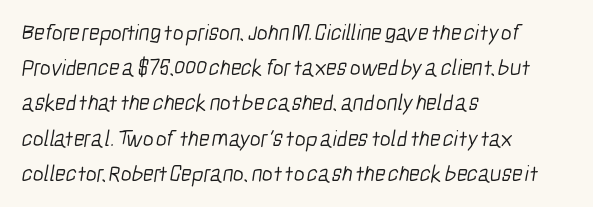
{"bold": "no", "underline": "no", "align": "left", "line_spacing": "normal", "line_spacing_ratio": 1.53, "letter_spacing": "normal", "letter_spacing_em": 0.0, "glyph_px": 23}
